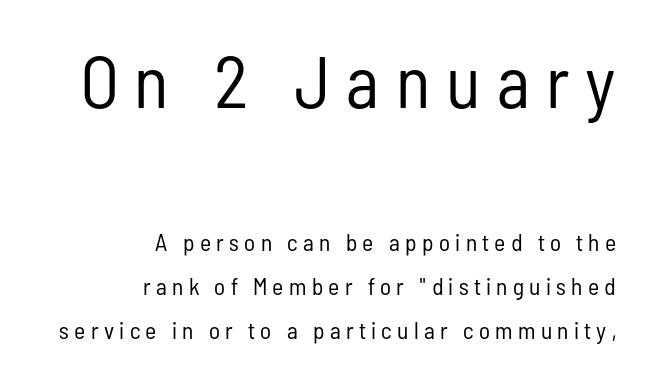
Q: Is the text bold? A: No.
Q: Is the text italic (slanted)? A: No, it is upright.
Q: Is the typeface a serif or a sans-serif typeface? A: Sans-serif.
Q: Is the text underlined? A: No.
Q: How is the paragraph aligned? A: Right-aligned.
Q: Is the spacing between letters normal or unusually wide? A: Unusually wide.
Q: Which block of text is set in a larger size, the first (top) or the second (bottom)? A: The first (top) one.
Q: Width (condensed, normal, or wide)? A: Condensed.
Q: Stroke contrast? A: Low.
Q: x-height? A: Medium.
Q: Monospaced? A: No.
